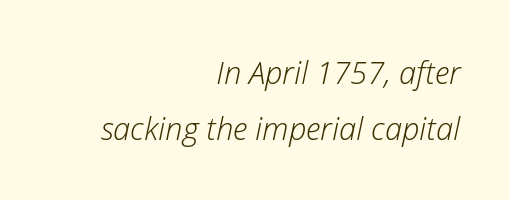
Q: Is the text bold? A: No.
Q: Is the text italic (slanted)? A: Yes, it leans right by about 12 degrees.
Q: Is the text underlined? A: No.
Q: How is the paragraph aligned? A: Right-aligned.
Q: Is the spacing between letters normal or unusually wide? A: Normal.
Q: Width (condensed, normal, or wide)? A: Normal.
Q: Stroke contrast? A: Low.
Q: x-height? A: Medium.
Q: Monospaced? A: No.
